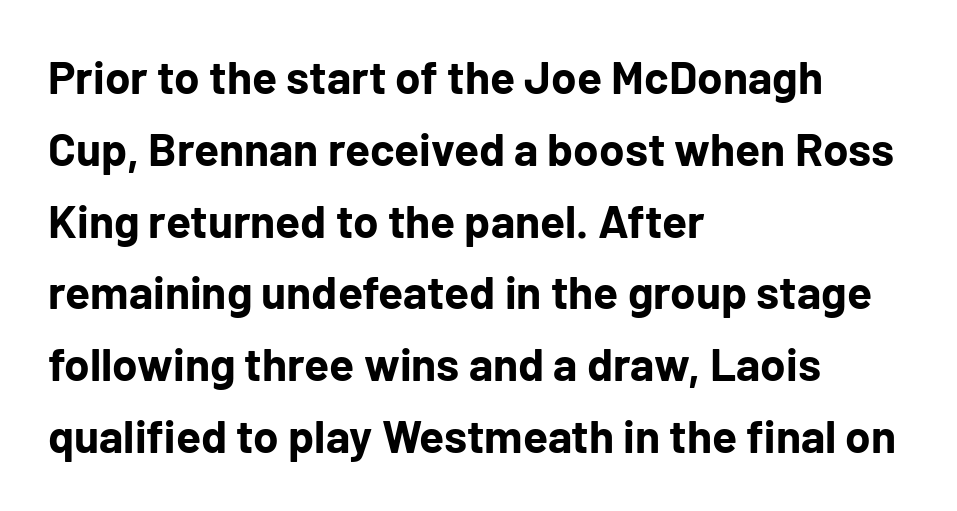
A full-strength bold gives these letters their thick strokes. Short and long lines alike share a common starting point at left. Nobody drew a line under any word here. Tracking here is standard; glyphs follow each other at the usual distance. Leading matches the norm, producing a regular column. These lines are composed in type without serifs.
